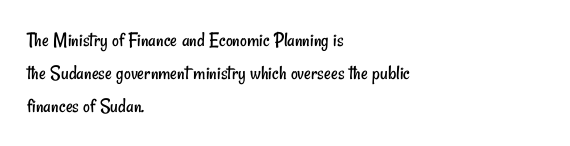
The image shows 21 px text type; set left-aligned, normal line spacing (1.56x), normal letter spacing, not underlined.
